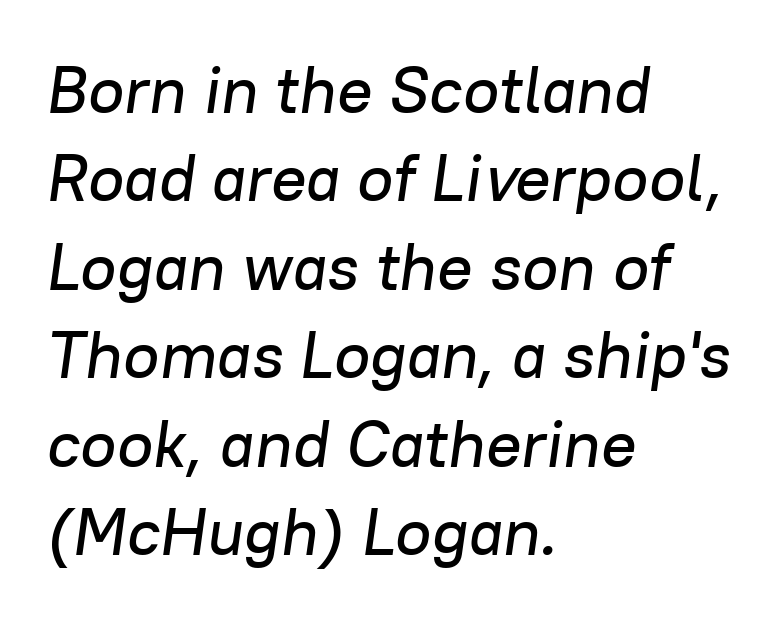
The image shows 66 px text type, italic (leaning right); set left-aligned, normal line spacing (1.34x), normal letter spacing, not underlined; low stroke contrast and a medium x-height.
